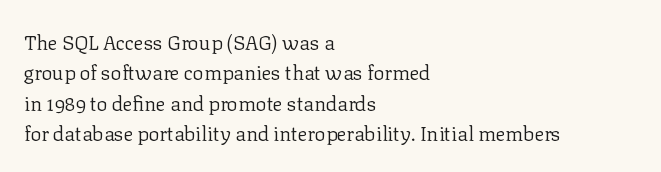
The typesetting does not lean heavy: it is not bold. Words appear dense and cohesive because spacing is normal. Every character sits straight up, as roman type does. What's the leading like? Ordinary, nothing unusual. Glance below the letters and you will spot only blank space.
